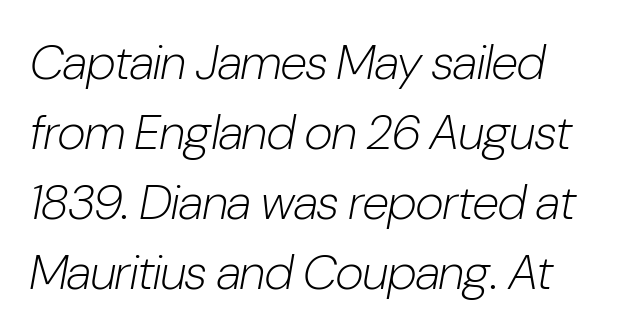
Plain, unruled lines of type. Note the varied advance widths — an 'i' is clearly narrower than an 'm'. Nothing unusual about the tracking: characters are spaced as the font intends. If you measured baseline to baseline, you'd find a middling distance.
